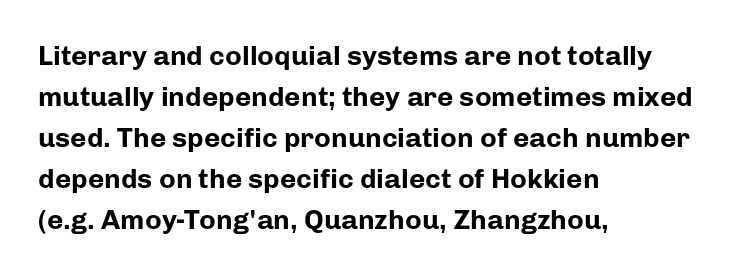
Q: Is the text bold? A: Yes.
Q: Is the text italic (slanted)? A: No, it is upright.
Q: Is the typeface a serif or a sans-serif typeface? A: Sans-serif.
Q: Is the text underlined? A: No.
Q: How is the paragraph aligned? A: Left-aligned.
Q: Is the spacing between letters normal or unusually wide? A: Normal.
Q: Is the spacing between lines tight, normal or loose? A: Normal.
Q: Width (condensed, normal, or wide)? A: Normal.
Q: Stroke contrast? A: Low.
Q: x-height? A: Medium.
Q: Monospaced? A: No.
